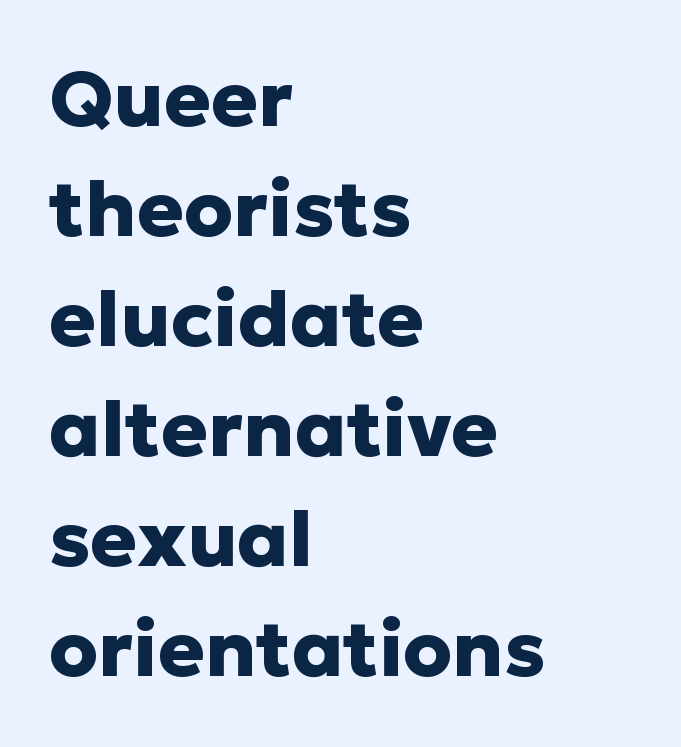
Does extra space separate the letters? No, they use regular spacing. The lines in this sample share a left origin and differ only in where they stop. A sans-serif font was chosen for this passage. A typesetter would call this leading conventional body-copy spacing. The glyphs are unaccompanied by any horizontal stroke below them. Here the designer chose a conventional face with non-uniform glyph widths.
